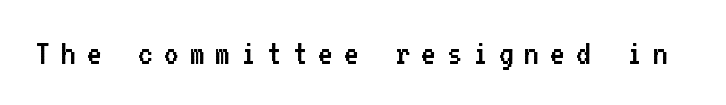
Q: Is the text bold? A: No.
Q: Is the text italic (slanted)? A: No, it is upright.
Q: Is the typeface a serif or a sans-serif typeface? A: Sans-serif.
Q: Is the text underlined? A: No.
Q: Is the spacing between letters normal or unusually wide? A: Unusually wide.
Q: Width (condensed, normal, or wide)? A: Normal.
Q: Stroke contrast? A: Low.
Q: x-height? A: Medium.
Q: Monospaced? A: Yes.
